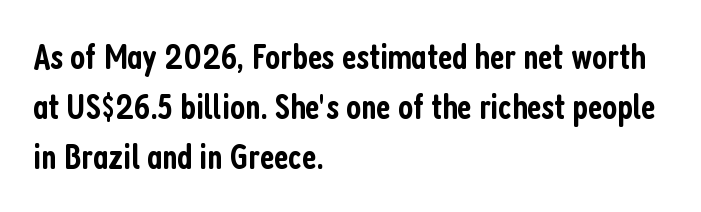
Q: Is the text bold? A: Semi-bold.
Q: Is the text italic (slanted)? A: No, it is upright.
Q: Is the typeface a serif or a sans-serif typeface? A: Sans-serif.
Q: Is the text underlined? A: No.
Q: How is the paragraph aligned? A: Left-aligned.
Q: Is the spacing between letters normal or unusually wide? A: Normal.
Q: Is the spacing between lines tight, normal or loose? A: Normal.
Q: Width (condensed, normal, or wide)? A: Condensed.
Q: Stroke contrast? A: Low.
Q: x-height? A: Medium.
Q: Monospaced? A: No.
